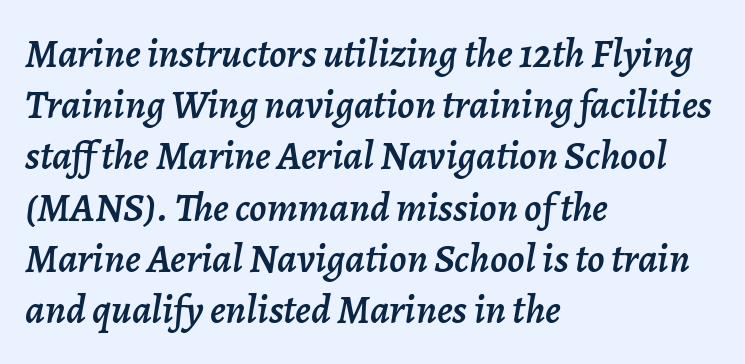
The image shows 41 px text type, italic (leaning right); set left-aligned, normal line spacing (1.25x), normal letter spacing, not underlined; low stroke contrast and a medium x-height.
